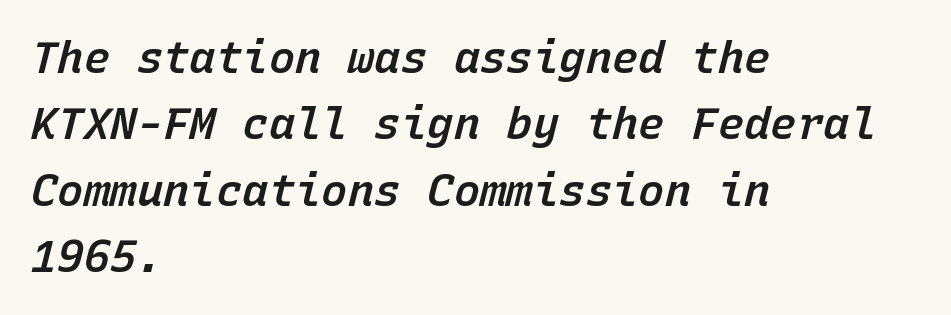
Q: Is the text bold? A: Semi-bold.
Q: Is the text italic (slanted)? A: Yes, it leans right by about 15 degrees.
Q: Is the text underlined? A: No.
Q: How is the paragraph aligned? A: Left-aligned.
Q: Is the spacing between letters normal or unusually wide? A: Normal.
Q: Is the spacing between lines tight, normal or loose? A: Normal.
Q: Width (condensed, normal, or wide)? A: Normal.
Q: Stroke contrast? A: Low.
Q: x-height? A: Medium.
Q: Monospaced? A: Yes.
